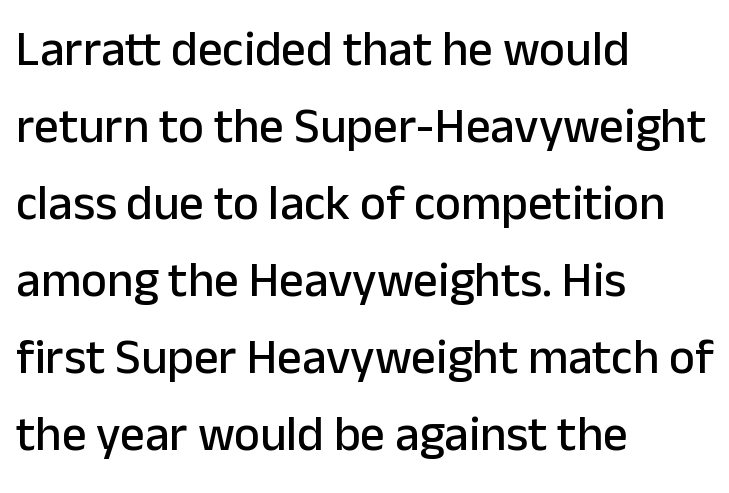
The image shows 49 px sans-serif type, upright; set left-aligned, normal line spacing (1.57x), normal letter spacing, not underlined; low stroke contrast and a medium x-height.
